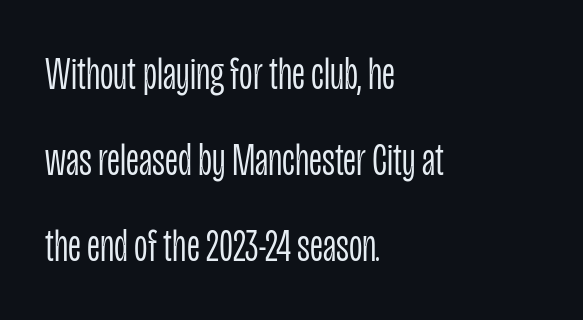
Looks like regular typesetting: each glyph gets only the width it needs. Words appear dense and cohesive because spacing is normal. Ascenders rise straight up at ninety degrees. You can tell from the bare stems that sans-serif type was used. Alignment: flush left. Unbolded letterforms with no extra heft.
